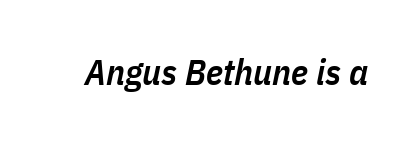
The image shows 36 px semibold, condensed type, italic (leaning right); set normal letter spacing, not underlined; low stroke contrast and a medium x-height.
